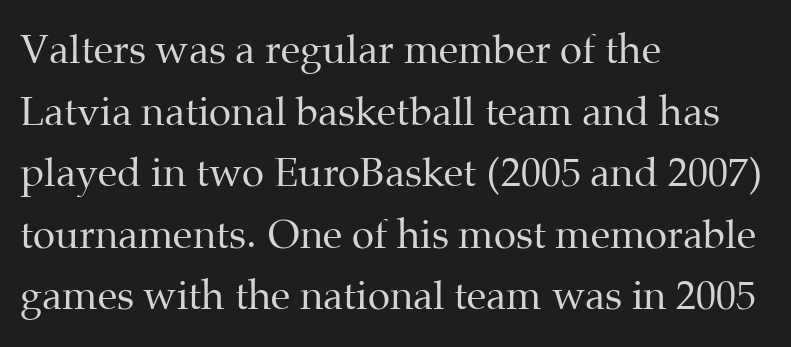
{"serif": "yes", "italic": "no", "bold": "no", "weight": "regular", "width": "normal", "stroke_contrast": "medium", "x_height": "medium", "monospaced": "no", "underline": "no", "align": "left", "line_spacing": "normal", "line_spacing_ratio": 1.54, "letter_spacing": "normal", "letter_spacing_em": 0.0, "glyph_px": 40}
